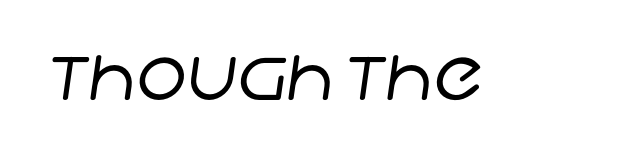
Q: Is the text bold? A: No.
Q: Is the typeface a serif or a sans-serif typeface? A: Sans-serif.
Q: Is the text underlined? A: No.
Q: Is the spacing between letters normal or unusually wide? A: Normal.
Q: Width (condensed, normal, or wide)? A: Normal.
Q: Stroke contrast? A: Low.
Q: x-height? A: Large.
Q: Monospaced? A: No.
